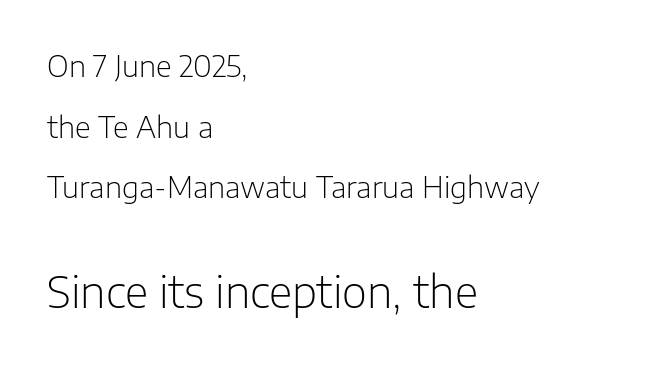
The designer went with a sans here, leaving each stem footless. Which margin do the lines hug? The left one — the right edge is uneven. Between these two stacked blocks, the lower one wins on size. Looks like regular typesetting: each glyph gets only the width it needs. Vertical spacing — loose. Nothing heavy about these letters — not bold at all.
